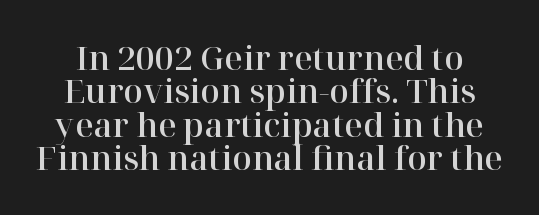
Q: Is the text italic (slanted)? A: No, it is upright.
Q: Is the typeface a serif or a sans-serif typeface? A: Serif.
Q: Is the text underlined? A: No.
Q: Is the spacing between letters normal or unusually wide? A: Normal.
Q: Is the spacing between lines tight, normal or loose? A: Tight.
Q: Width (condensed, normal, or wide)? A: Normal.
Q: Stroke contrast? A: High.
Q: x-height? A: Medium.
Q: Monospaced? A: No.
